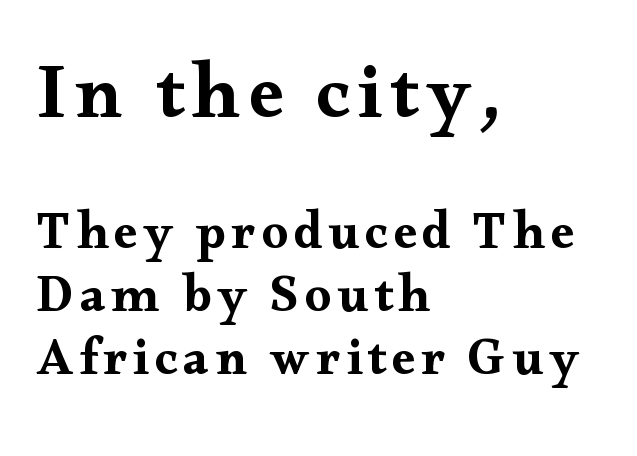
All the whitespace from short lines collects on the right. These lines are composed in type with serifs. The specimen reads as upright at a glance. These lines are rendered in a variable-pitch font. A clean baseline with only descenders dipping below it. Larger block? The one above; the one below is distinctly smaller.
